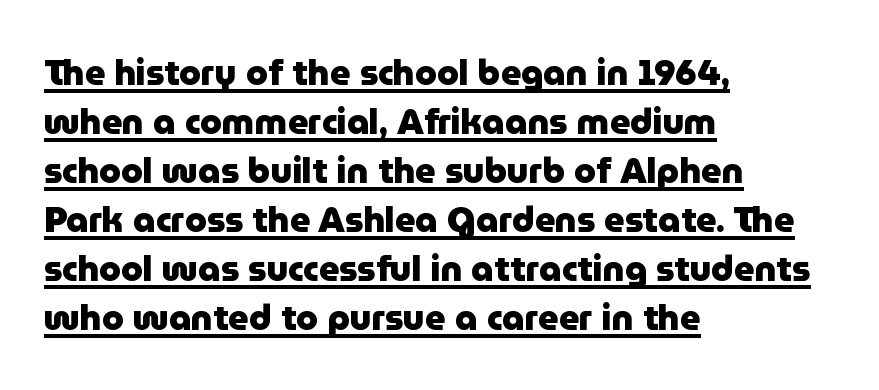
{"serif": "no", "italic": "no", "bold": "yes", "weight": "heavy", "width": "normal", "stroke_contrast": "low", "x_height": "medium", "monospaced": "no", "underline": "yes", "align": "left", "line_spacing": "normal", "line_spacing_ratio": 1.4, "letter_spacing": "normal", "letter_spacing_em": 0.0, "glyph_px": 35}
